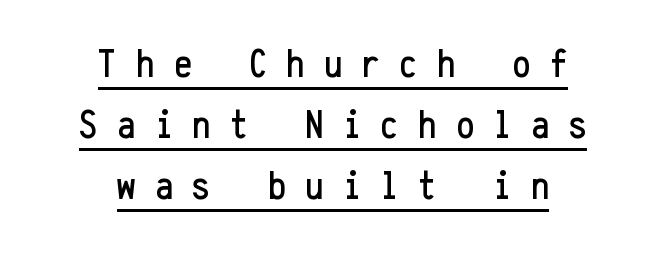
The image shows 40 px condensed sans-serif type, upright, monospaced; set centered, normal line spacing (1.53x), unusually wide letter spacing (+0.49 em), underlined; low stroke contrast and a medium x-height.
